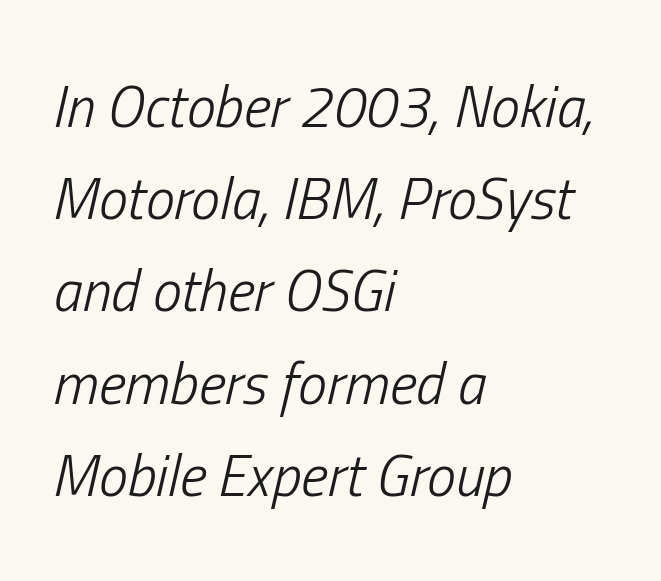
Where is the straight margin? On the left. In terms of posture, this sample is oblique. The face used here is proportionally spaced, like ordinary book or web type. These glyphs show unthickened strokes, regular width or finer. Glyph-to-glyph distance matches everyday printed text.
